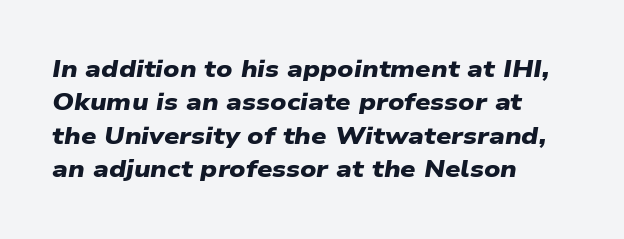
The image shows 24 px bold type; set left-aligned, normal line spacing (1.39x), normal letter spacing, not underlined.
